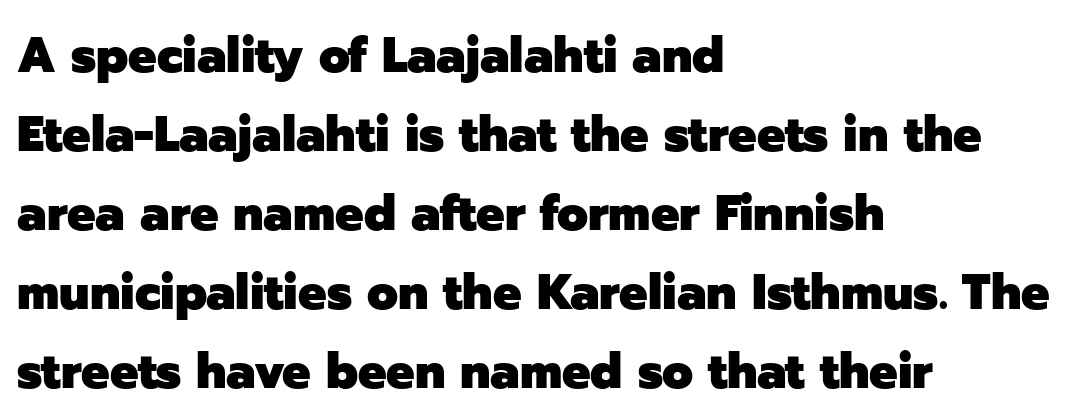
Underlining? Definitely not there. Default kerning and tracking; the words read as compact shapes. The characters look thick and weighty, a clear bold. You can tell from the bare stems that sans-serif type was used.
